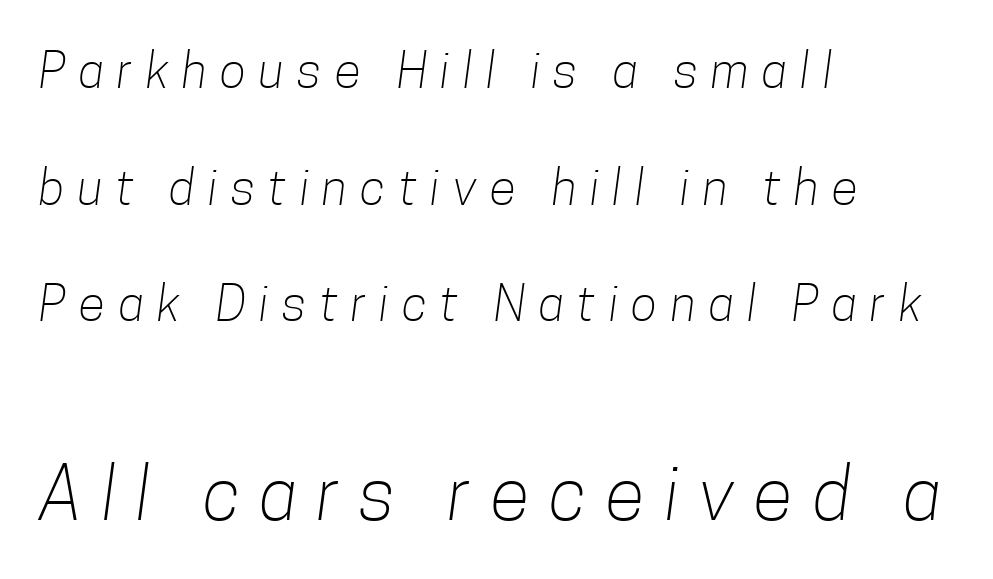
Q: Is the text bold? A: No.
Q: Is the typeface a serif or a sans-serif typeface? A: Sans-serif.
Q: Is the text underlined? A: No.
Q: How is the paragraph aligned? A: Left-aligned.
Q: Is the spacing between letters normal or unusually wide? A: Unusually wide.
Q: Is the spacing between lines tight, normal or loose? A: Loose.
Q: Which block of text is set in a larger size, the first (top) or the second (bottom)? A: The second (bottom) one.
Q: Width (condensed, normal, or wide)? A: Condensed.
Q: Stroke contrast? A: Low.
Q: x-height? A: Medium.
Q: Monospaced? A: No.
